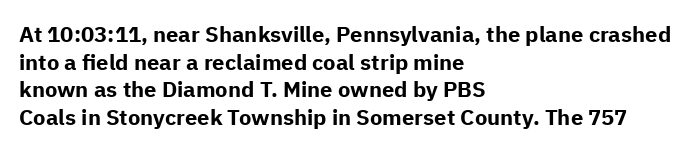
{"italic": "no", "bold": "yes", "underline": "no", "align": "left", "line_spacing": "normal", "line_spacing_ratio": 1.26, "letter_spacing": "normal", "letter_spacing_em": 0.0, "glyph_px": 22}
